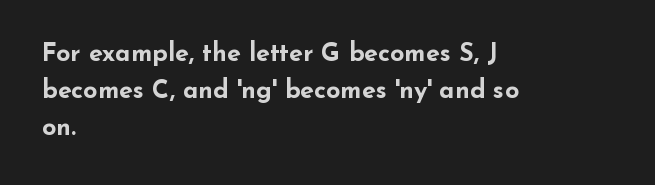
The image shows 25 px bold type, upright; set left-aligned, normal line spacing (1.49x), normal letter spacing, not underlined.
